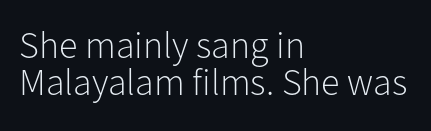
{"serif": "no", "italic": "no", "bold": "no", "weight": "light", "width": "normal", "stroke_contrast": "low", "x_height": "medium", "monospaced": "no", "underline": "no", "align": "left", "line_spacing": "tight", "line_spacing_ratio": 0.98, "letter_spacing": "normal", "letter_spacing_em": 0.0, "glyph_px": 38}
